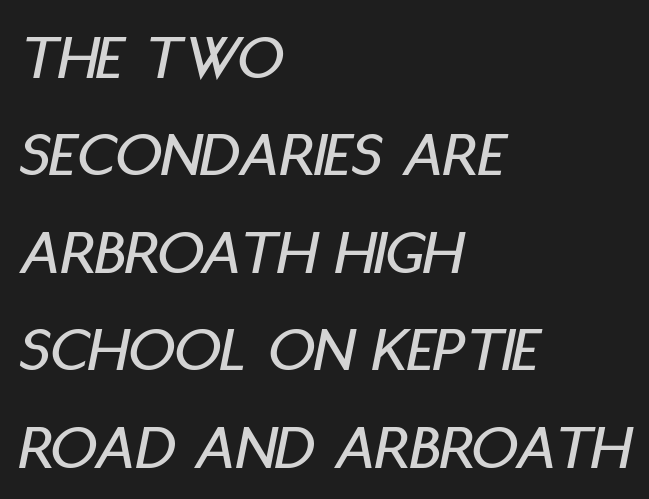
{"italic": "yes", "lean": "right", "slant_degrees": 11, "width": "condensed", "stroke_contrast": "low", "x_height": "large", "monospaced": "no", "underline": "no", "align": "left", "line_spacing": "normal", "line_spacing_ratio": 1.5, "letter_spacing": "normal", "letter_spacing_em": 0.0, "glyph_px": 65}
